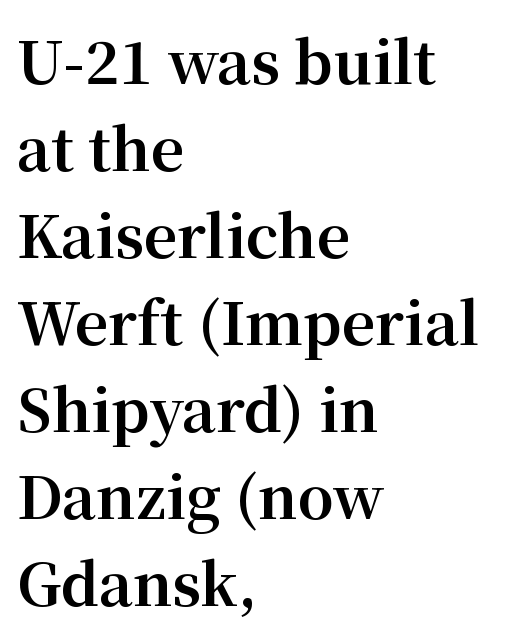
{"serif": "yes", "italic": "no", "bold": "yes", "weight": "bold", "width": "normal", "stroke_contrast": "medium", "x_height": "medium", "monospaced": "no", "underline": "no", "align": "left", "line_spacing": "normal", "line_spacing_ratio": 1.5, "letter_spacing": "normal", "letter_spacing_em": 0.0, "glyph_px": 58}
